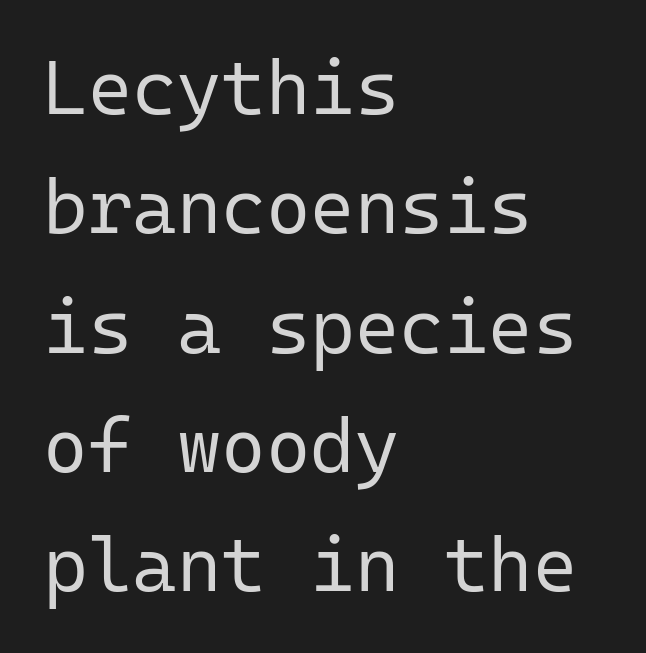
Is this a heavy cut? Hardly; it is regular or lighter. Fixed-width glyphs throughout — classic coding-font behaviour. Clear beneath every line of the passage. Leading: standard. This rendering uses left alignment, leaving the right contour irregular.
